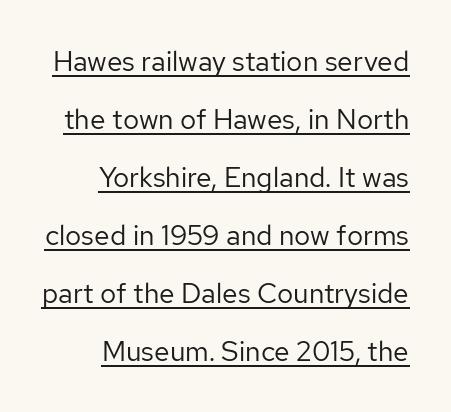
{"serif": "no", "italic": "no", "bold": "no", "weight": "regular", "width": "normal", "stroke_contrast": "low", "x_height": "medium", "monospaced": "no", "underline": "yes", "align": "right", "line_spacing": "loose", "line_spacing_ratio": 2.07, "letter_spacing": "normal", "letter_spacing_em": 0.0, "glyph_px": 28}
